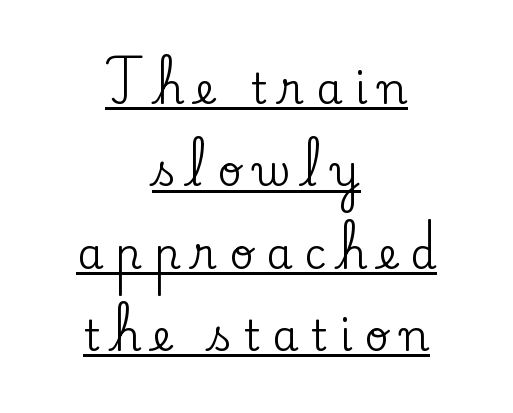
Characters remain perfectly vertical along every line. A typesetter would call this proportional, since set widths differ per character. Does the copy run flush right? No — it is centered line by line. Each new line begins a long way beneath the previous one. This rendering features underlined lettering.
